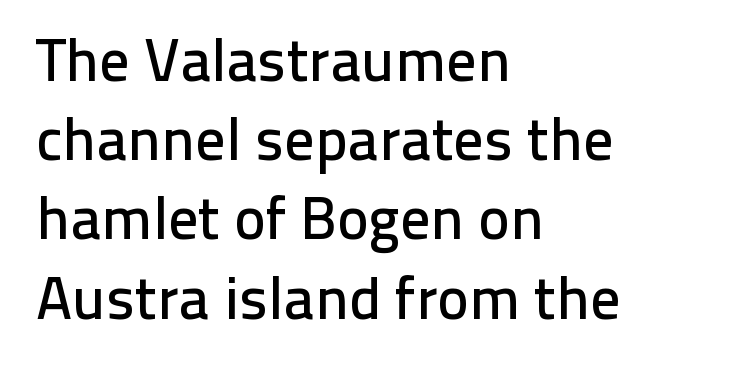
The image shows 60 px sans-serif type, upright; set left-aligned, normal line spacing (1.32x), normal letter spacing, not underlined; low stroke contrast and a medium x-height.
